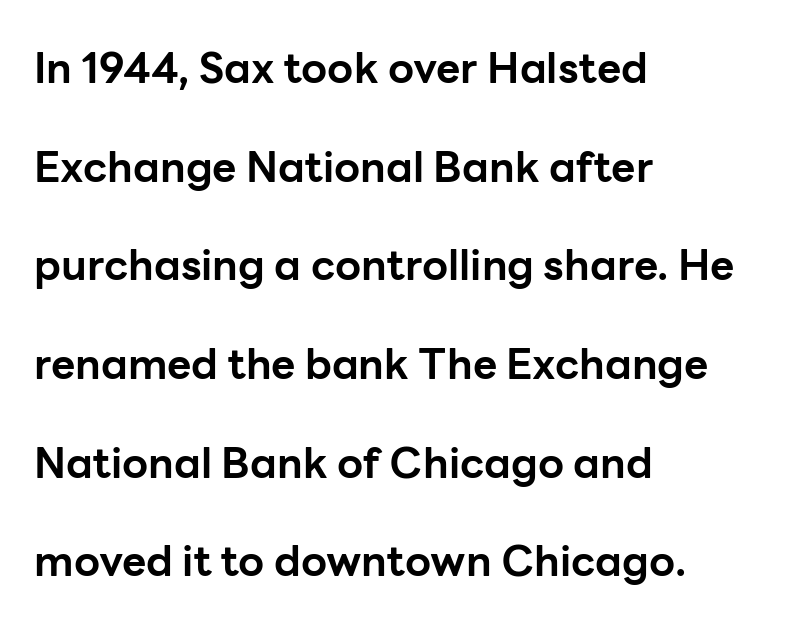
{"serif": "no", "italic": "no", "bold": "yes", "weight": "bold", "width": "normal", "stroke_contrast": "low", "x_height": "medium", "monospaced": "no", "underline": "no", "align": "left", "line_spacing": "loose", "line_spacing_ratio": 2.35, "letter_spacing": "normal", "letter_spacing_em": 0.0, "glyph_px": 42}
